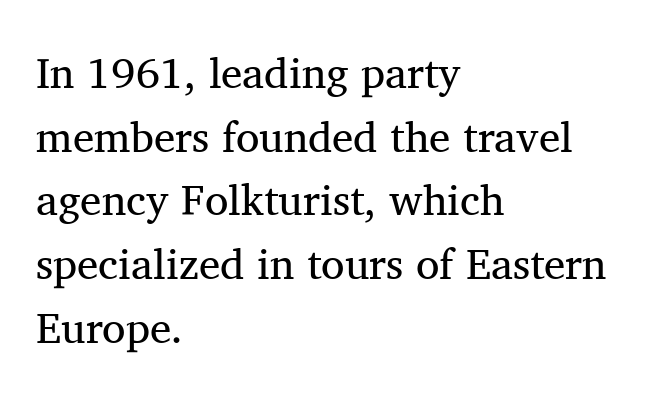
{"serif": "yes", "italic": "no", "bold": "no", "weight": "regular", "width": "normal", "stroke_contrast": "medium", "x_height": "medium", "monospaced": "no", "underline": "no", "align": "left", "line_spacing": "normal", "line_spacing_ratio": 1.48, "letter_spacing": "normal", "letter_spacing_em": 0.0, "glyph_px": 43}
